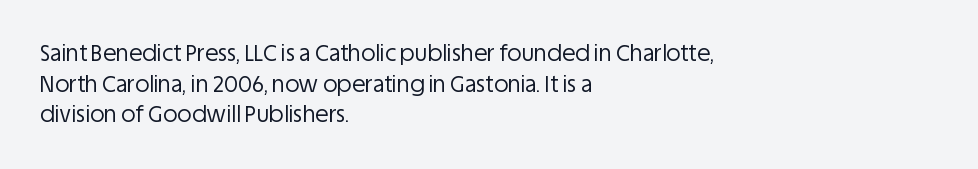
The image shows 22 px text type, upright; set left-aligned, normal line spacing (1.39x), normal letter spacing, not underlined.
